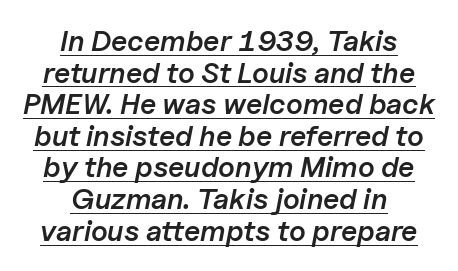
The image shows 29 px semibold type, italic (leaning right); set centered, tight line spacing (1.09x), normal letter spacing, underlined; low stroke contrast and a medium x-height.
